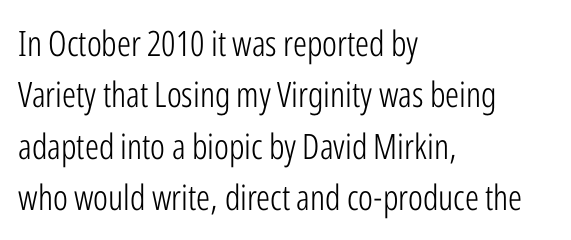
The image shows 35 px light, condensed sans-serif type, upright; set left-aligned, normal line spacing (1.47x), normal letter spacing, not underlined; low stroke contrast and a medium x-height.
